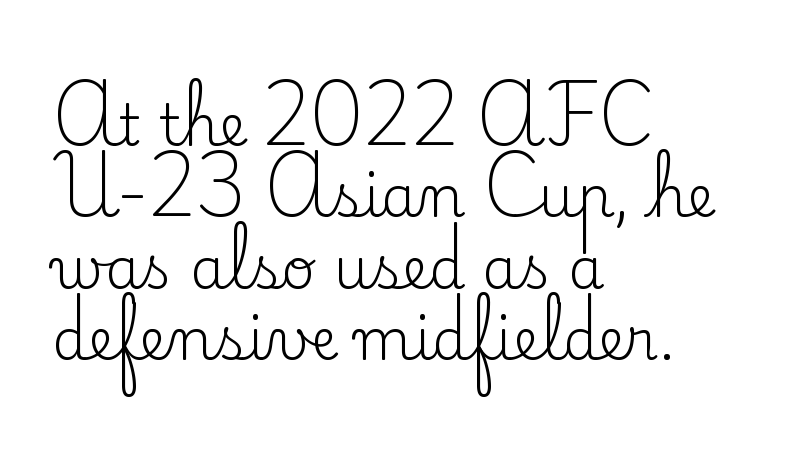
{"italic": "no", "bold": "no", "weight": "regular", "width": "normal", "stroke_contrast": "low", "x_height": "small", "monospaced": "no", "underline": "no", "align": "left", "line_spacing_ratio": 1.23, "letter_spacing": "normal", "letter_spacing_em": 0.0, "glyph_px": 58}
